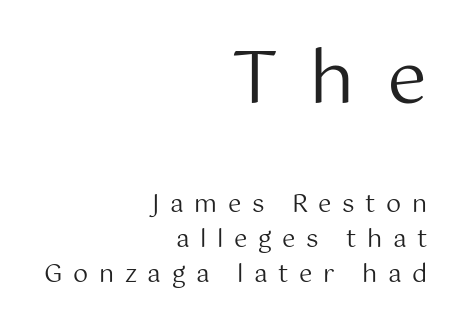
The earlier block is typeset at a bigger size than the later block. In terms of letterform style, serifs are entirely absent. Between one letter and the next there's a generous, obvious gap. Looks like regular typesetting: each glyph gets only the width it needs.
